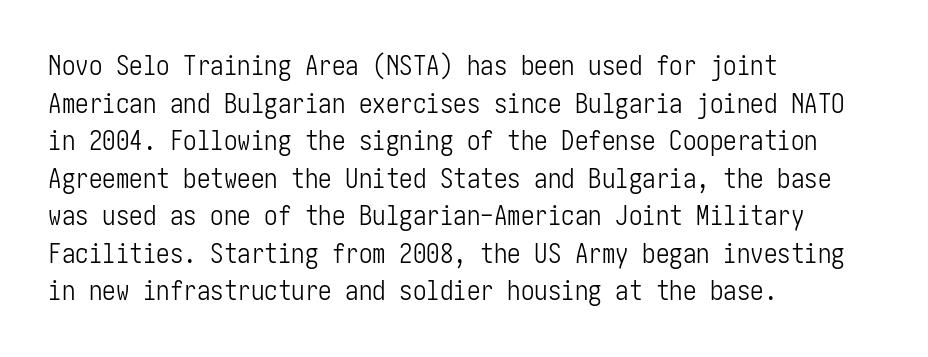
Q: Is the text bold? A: No.
Q: Is the text italic (slanted)? A: No, it is upright.
Q: Is the text underlined? A: No.
Q: How is the paragraph aligned? A: Left-aligned.
Q: Is the spacing between letters normal or unusually wide? A: Normal.
Q: Is the spacing between lines tight, normal or loose? A: Normal.
